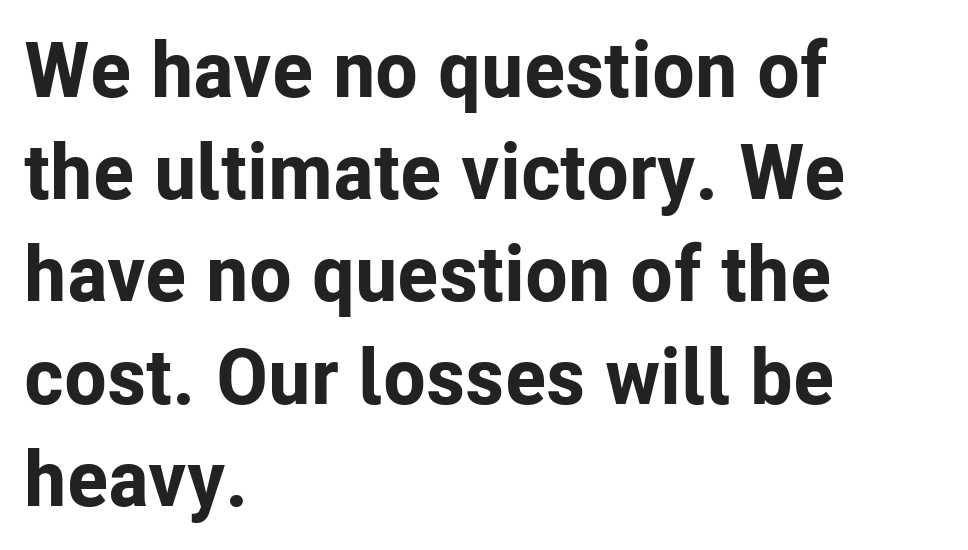
Whoever set this chose a conventional vertical rhythm. This is sans-serif lettering, the kind often seen on screens and signage. Letters rest on an invisible, unmarked baseline. Look at the stroke-to-counter ratio: heavy, a bold. In terms of posture, this sample is upright. A student would call this left alignment; a typographer would say flush left, rag right.
